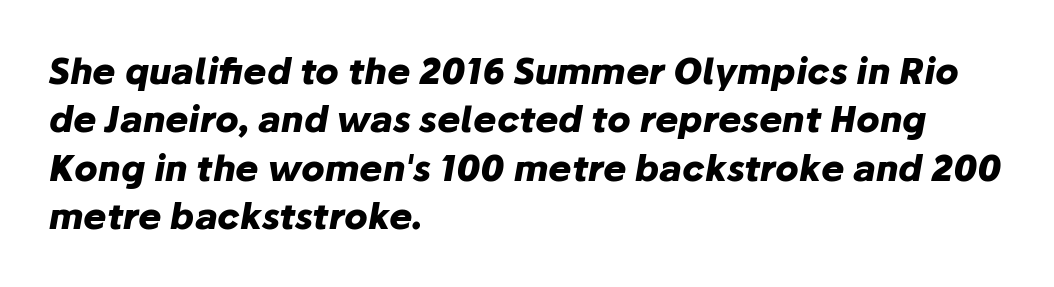
{"italic": "yes", "lean": "right", "slant_degrees": 10, "bold": "yes", "weight": "heavy", "width": "normal", "stroke_contrast": "low", "x_height": "medium", "monospaced": "no", "underline": "no", "align": "left", "line_spacing": "normal", "line_spacing_ratio": 1.38, "letter_spacing": "normal", "letter_spacing_em": 0.0, "glyph_px": 35}
